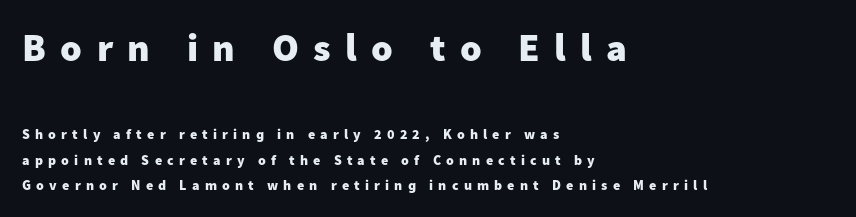
Q: Is the text bold? A: Yes.
Q: Is the text italic (slanted)? A: No, it is upright.
Q: Is the typeface a serif or a sans-serif typeface? A: Sans-serif.
Q: Is the text underlined? A: No.
Q: How is the paragraph aligned? A: Left-aligned.
Q: Is the spacing between letters normal or unusually wide? A: Unusually wide.
Q: Which block of text is set in a larger size, the first (top) or the second (bottom)? A: The first (top) one.
Q: Width (condensed, normal, or wide)? A: Normal.
Q: Stroke contrast? A: Low.
Q: x-height? A: Medium.
Q: Monospaced? A: No.
